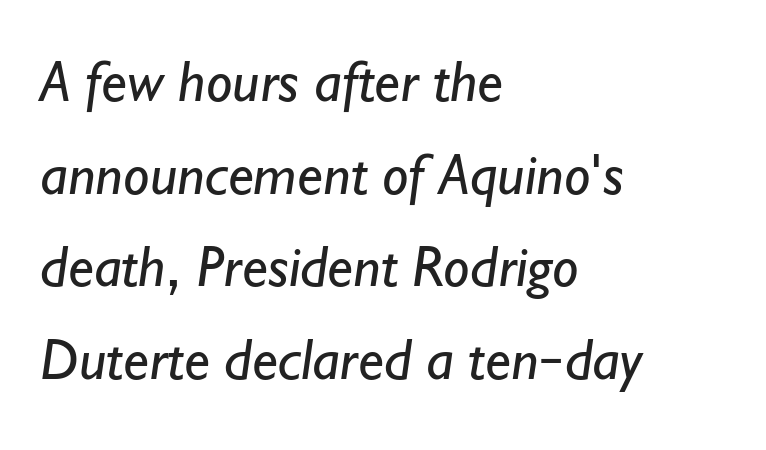
The image shows 59 px regular-weight sans-serif type; set left-aligned, normal line spacing (1.57x), normal letter spacing, not underlined; low stroke contrast and a small x-height.
